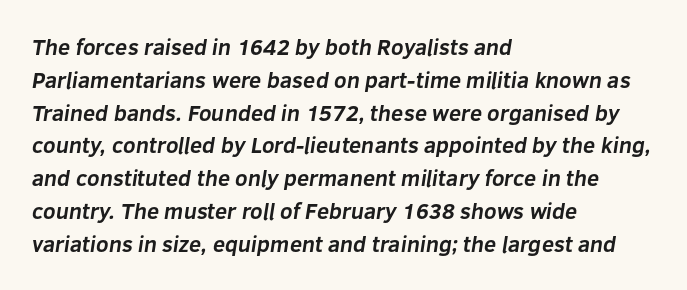
The image shows 22 px bold type; set left-aligned, normal line spacing (1.49x), normal letter spacing, not underlined.
